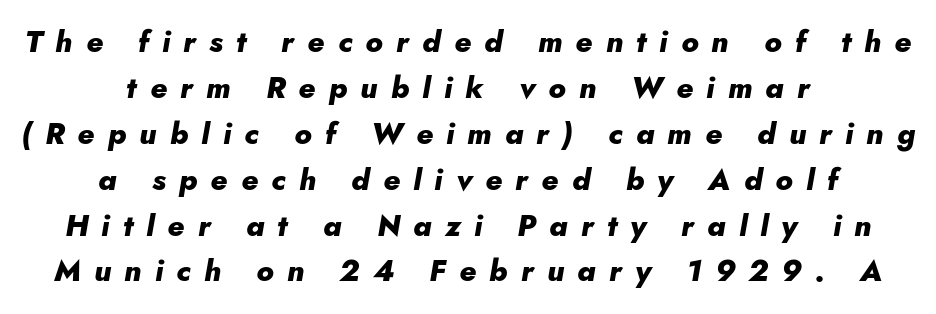
Baseline-to-baseline distance is the conventional proportion of letter height. Descender tails drop into unmarked territory. Strong, thick strokes mark this as bold type. Where is the straight margin? There isn't one; the lines are centered. The line texture is sparse and dotted thanks to wide tracking. You could not count columns in this text — the font is proportionally spaced.
